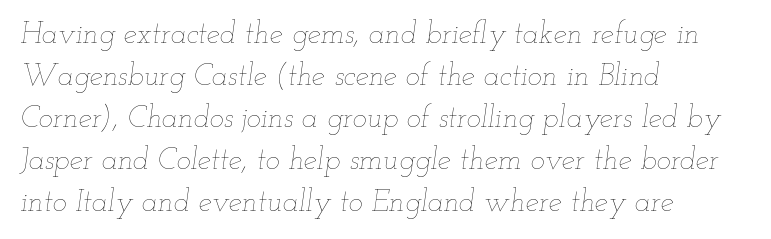
The image shows 30 px thin, wide type, italic (leaning right); set left-aligned, normal line spacing (1.4x), normal letter spacing, not underlined; low stroke contrast and a small x-height.
